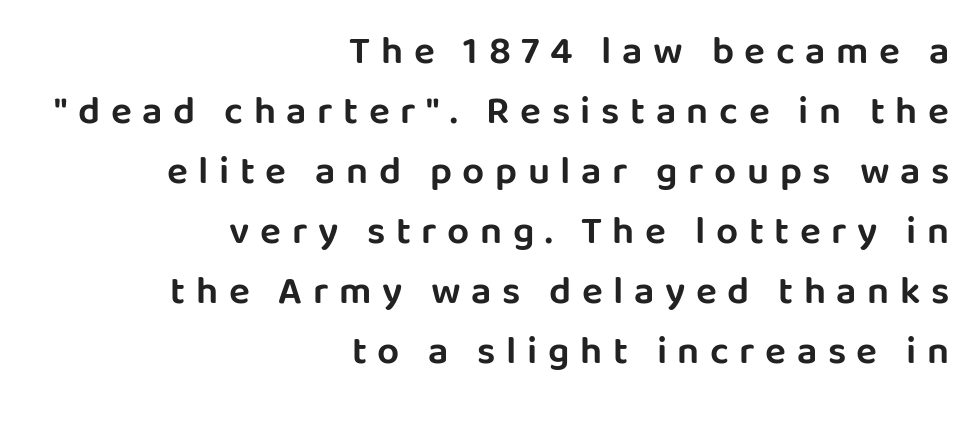
Quick note: underline off. Look at the bottom of the vertical strokes: they stop flat, with no serifs. The rag falls on the left side of this text block. This is roman type, the default non-slanted kind. Whoever set this chose a conventional vertical rhythm. You could only call the tracking loose — the letters float apart.
